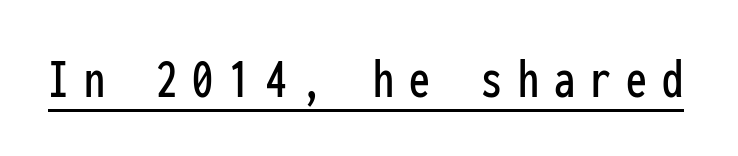
The image shows 56 px condensed sans-serif type, upright, monospaced; set unusually wide letter spacing (+0.27 em), underlined; low stroke contrast and a medium x-height.
